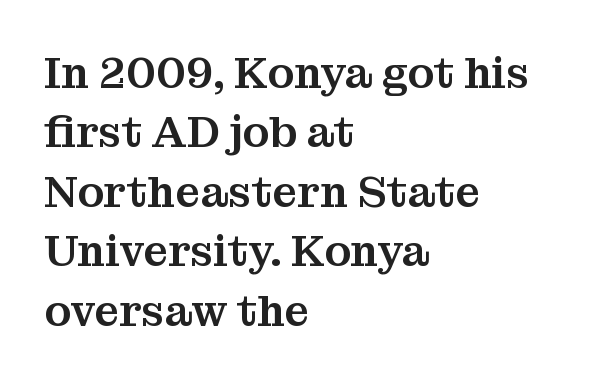
Q: Is the text italic (slanted)? A: No, it is upright.
Q: Is the typeface a serif or a sans-serif typeface? A: Serif.
Q: Is the text underlined? A: No.
Q: How is the paragraph aligned? A: Left-aligned.
Q: Is the spacing between letters normal or unusually wide? A: Normal.
Q: Is the spacing between lines tight, normal or loose? A: Normal.
Q: Width (condensed, normal, or wide)? A: Normal.
Q: Stroke contrast? A: Medium.
Q: x-height? A: Medium.
Q: Monospaced? A: No.
